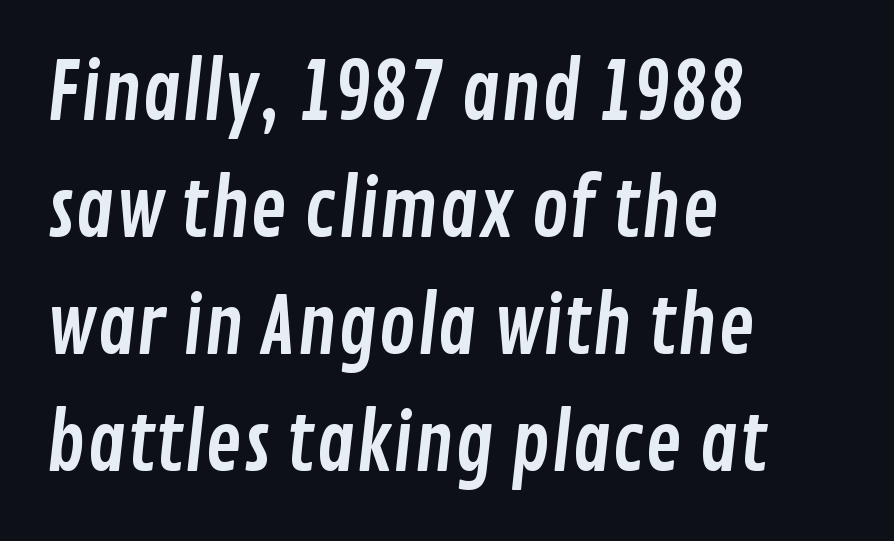
{"serif": "no", "width": "condensed", "stroke_contrast": "low", "x_height": "medium", "monospaced": "no", "underline": "no", "align": "left", "line_spacing": "normal", "line_spacing_ratio": 1.5, "letter_spacing": "normal", "letter_spacing_em": 0.0, "glyph_px": 78}
